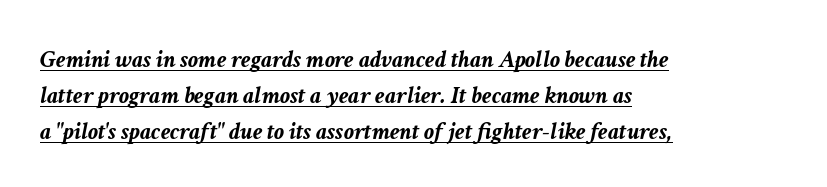
The image shows 25 px bold type, italic (leaning right); set left-aligned, normal line spacing (1.45x), normal letter spacing, underlined.
